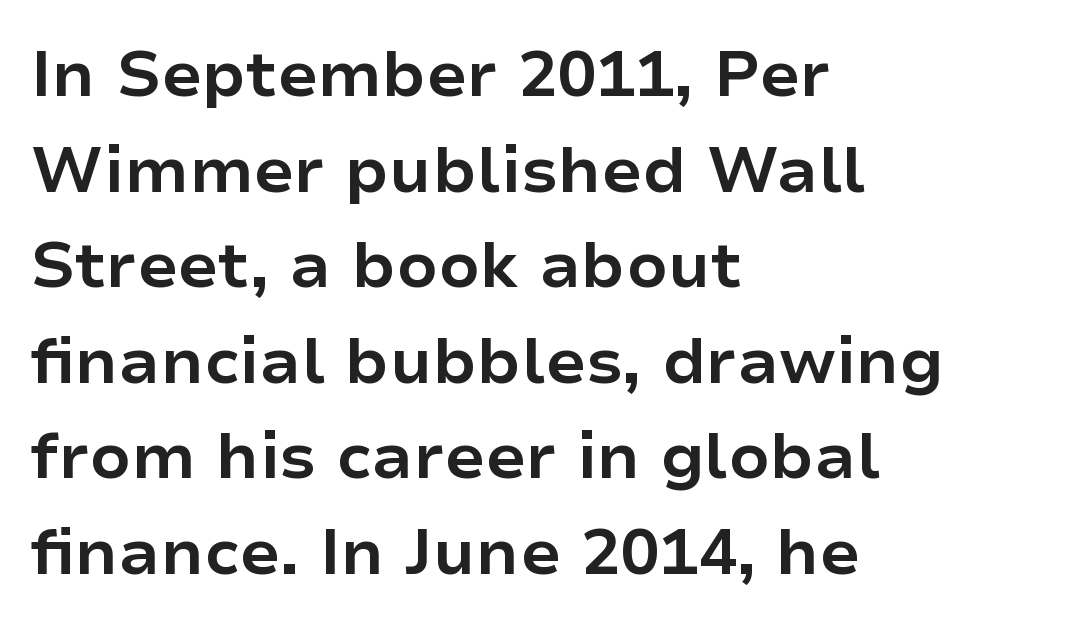
Honestly, there is no underline to notice here at all. Interline gaps are of average width in this sample. Students, this is bold: see how much ink each stroke carries. There is no visible air inserted between adjacent glyphs.
